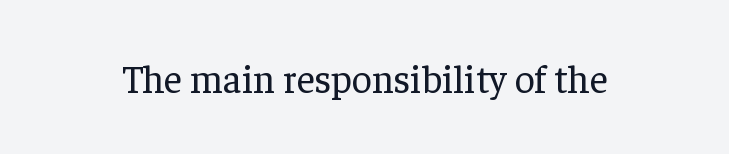
{"serif": "yes", "italic": "no", "bold": "no", "weight": "regular", "width": "normal", "stroke_contrast": "low", "x_height": "medium", "monospaced": "no", "underline": "no", "letter_spacing": "normal", "letter_spacing_em": 0.0, "glyph_px": 39}
